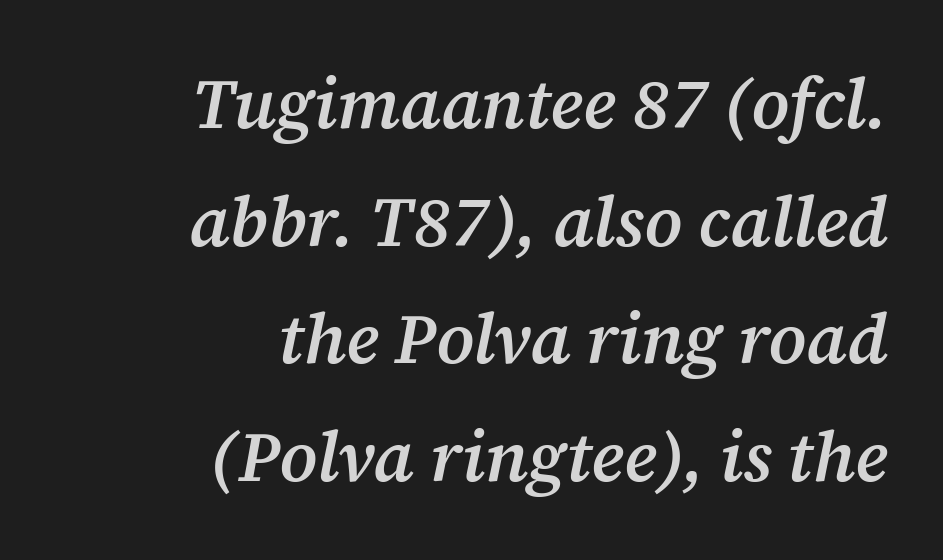
Default kerning and tracking; the words read as compact shapes. The whole block is typeset with a tilt. Right-aligned paragraph, ragged on the left. These words are printed semibold, heavier than regular yet not bold. How would I describe the line gaps? Plain and ordinary.
